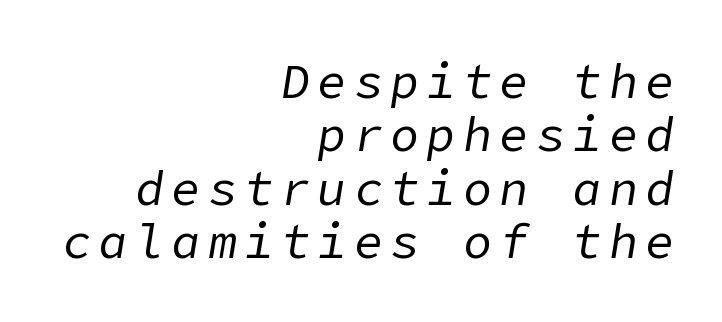
Designer's note — italics engaged. Horizontal alignment here is rightward, an uncommon choice for prose. Each row of text sits above clean, open space. Is the type heavy? It reads as light-to-regular instead.
